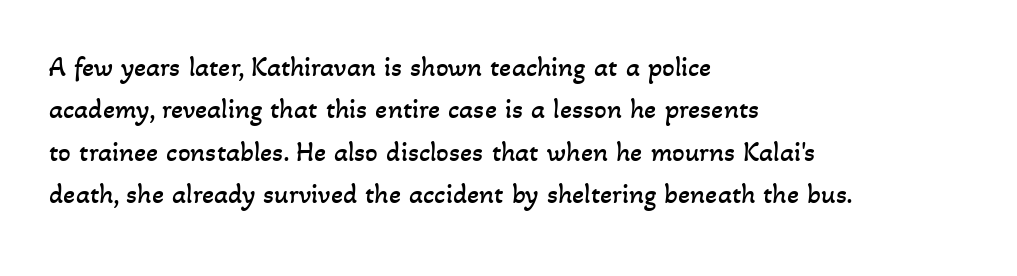
{"bold": "no", "weight": "regular", "width": "normal", "stroke_contrast": "low", "x_height": "small", "monospaced": "no", "underline": "no", "align": "left", "line_spacing": "normal", "line_spacing_ratio": 1.51, "letter_spacing": "normal", "letter_spacing_em": 0.0, "glyph_px": 28}
